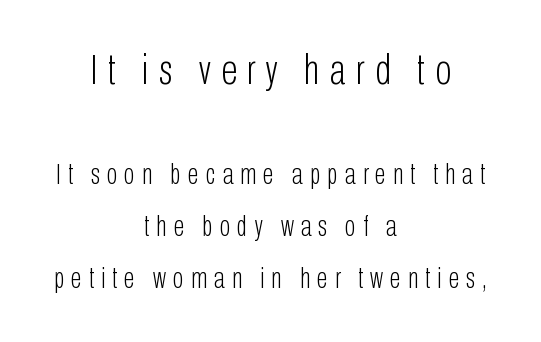
Here the first block reads like a headline and the second like body copy. Italic? Not at all — the glyphs are vertical. This is sans-serif lettering, the kind often seen on screens and signage. The characters are drawn with everyday or finer stroke widths. Underline: absent. The lines are quadded center.
